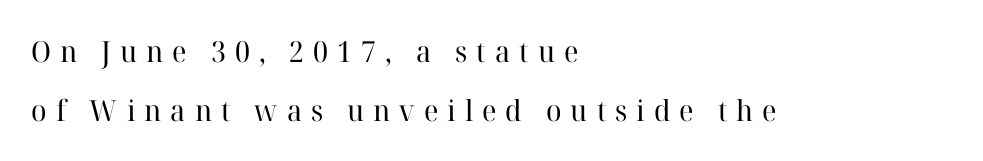
Each new line begins a long way beneath the previous one. Here the designer chose a conventional face with non-uniform glyph widths. The type is letterspaced generously, with wide tracking. Which margin do the lines hug? The left one — the right edge is uneven.
